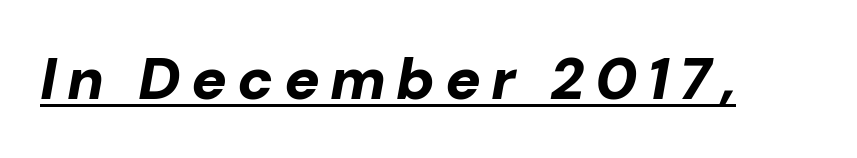
Is this a fixed-width face? No — the glyphs have proportional, varying widths. Heavy, bold letterforms. An italicized treatment has been applied to the whole sample. Students, observe the line beneath the letters — that is underlining.
